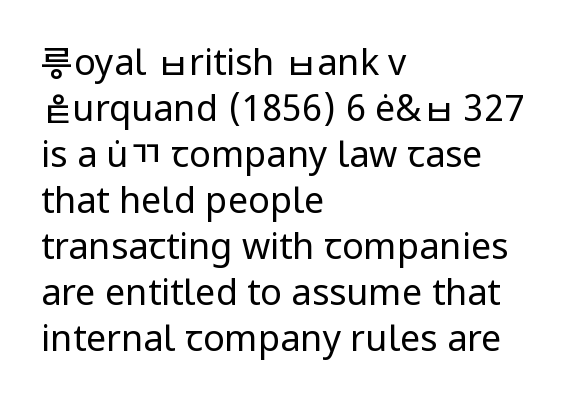
{"serif": "no", "italic": "no", "bold": "no", "weight": "regular", "width": "normal", "stroke_contrast": "low", "x_height": "medium", "monospaced": "no", "underline": "no", "align": "left", "line_spacing": "normal", "line_spacing_ratio": 1.28, "letter_spacing": "normal", "letter_spacing_em": 0.0, "glyph_px": 36}
